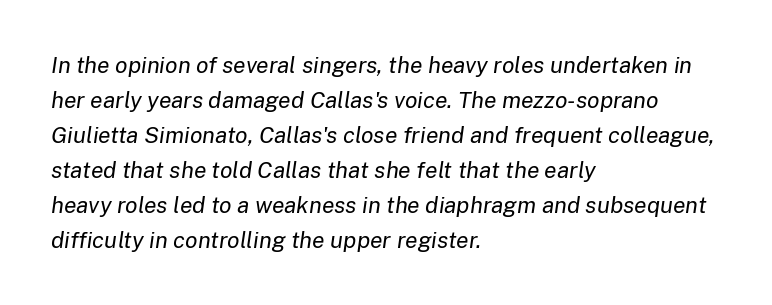
Q: Is the text bold? A: No.
Q: Is the text italic (slanted)? A: Yes, it leans right by about 8 degrees.
Q: Is the text underlined? A: No.
Q: How is the paragraph aligned? A: Left-aligned.
Q: Is the spacing between letters normal or unusually wide? A: Normal.
Q: Is the spacing between lines tight, normal or loose? A: Normal.
